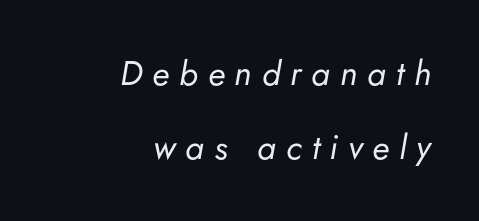
Q: Is the text bold? A: No.
Q: Is the text italic (slanted)? A: Yes, it leans right by about 5 degrees.
Q: Is the text underlined? A: No.
Q: How is the paragraph aligned? A: Right-aligned.
Q: Is the spacing between letters normal or unusually wide? A: Unusually wide.
Q: Is the spacing between lines tight, normal or loose? A: Loose.
Q: Width (condensed, normal, or wide)? A: Normal.
Q: Stroke contrast? A: Low.
Q: x-height? A: Small.
Q: Monospaced? A: No.
